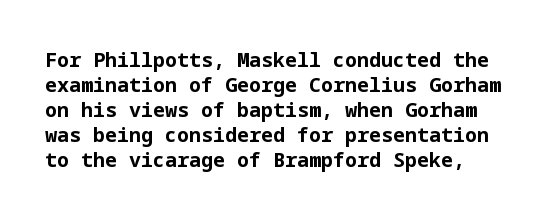
The image shows 20 px bold type, upright; set normal line spacing (1.25x), normal letter spacing, not underlined.
